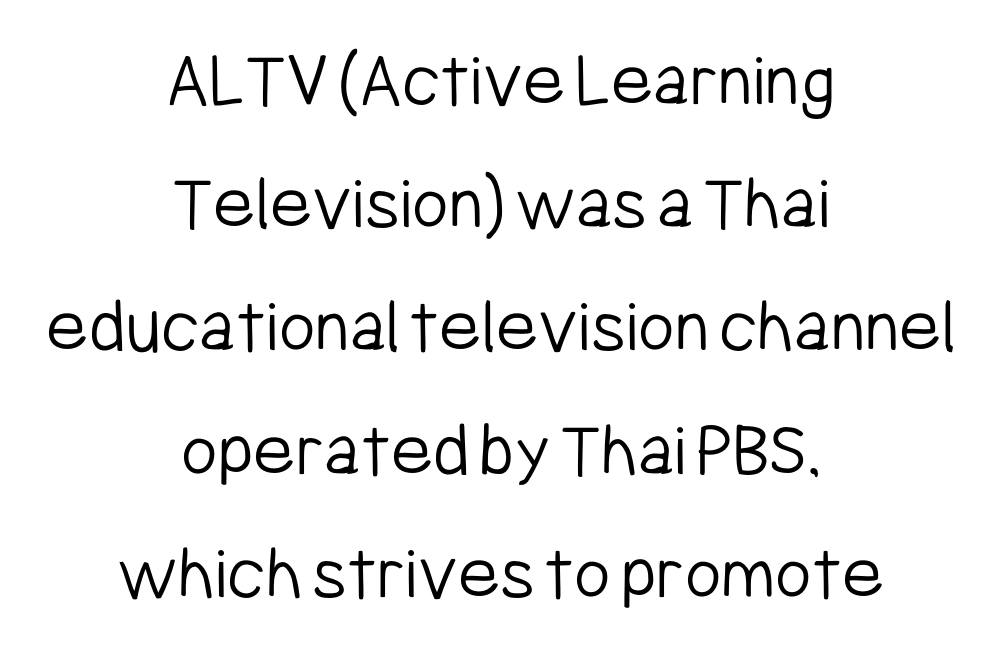
{"serif": "no", "italic": "no", "bold": "no", "weight": "light", "width": "condensed", "stroke_contrast": "low", "x_height": "medium", "monospaced": "no", "underline": "no", "align": "center", "line_spacing": "normal", "line_spacing_ratio": 1.56, "letter_spacing": "normal", "letter_spacing_em": 0.0, "glyph_px": 79}
